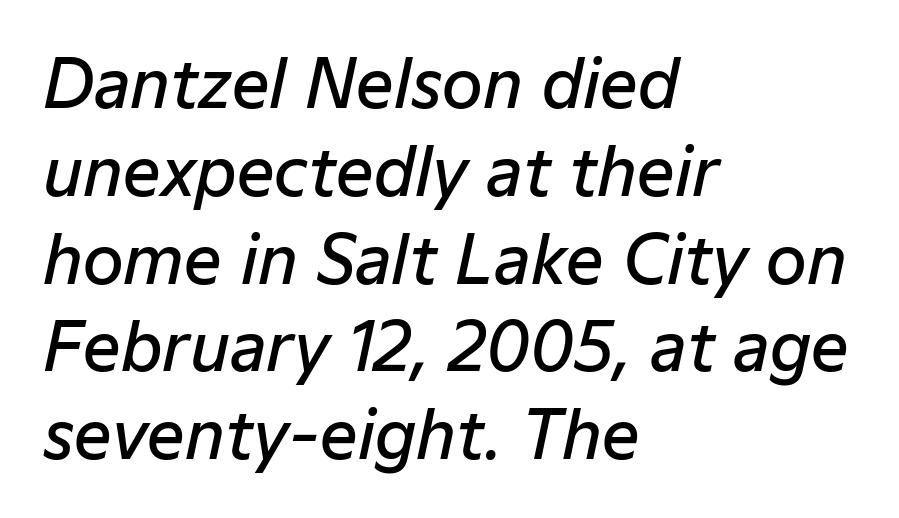
All the whitespace from short lines collects on the right. This rendering leaves character spacing at its baseline value. This sample uses an oblique cut, with every glyph tilted off the vertical. One glance says typical: line gaps are just what's usual. Think of a printed novel: that variable character pitch is what you see here.
